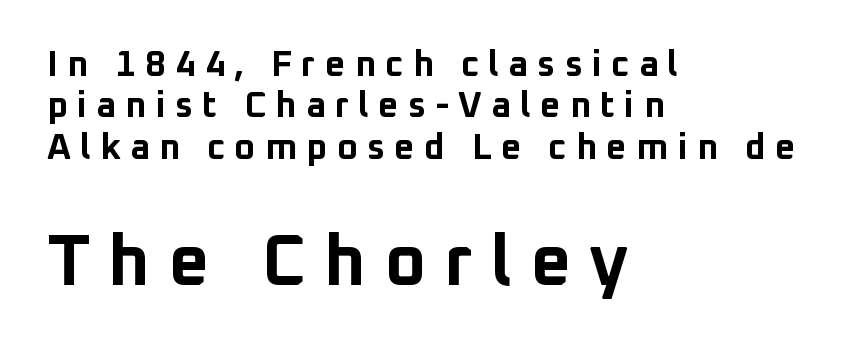
Each glyph is drawn with heavy, bold strokes. Honestly, there is no underline to notice here at all. What kind of face is this? One without serifs — a sans. Line beginnings align vertically; line endings do not.
